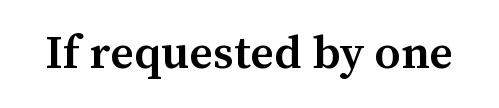
The image shows 47 px semibold serif type, upright; set normal letter spacing, not underlined; medium stroke contrast and a medium x-height.
